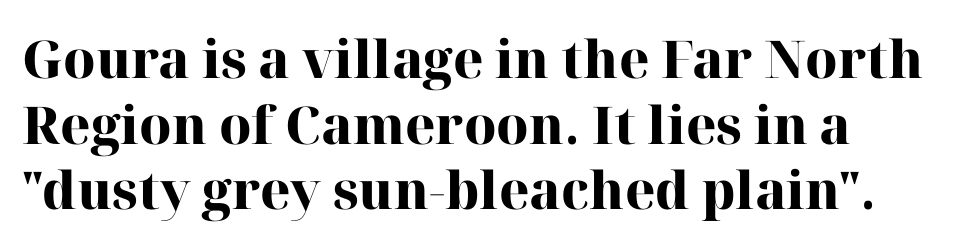
Heft: maximum for text — a bold. A clean baseline with only descenders dipping below it. In terms of letterform style, serifs are clearly present. The type sits square on the baseline with zero lean. The passage shown is typed in a proportional face where columns would drift. The rows are spaced the way most documents space them.
